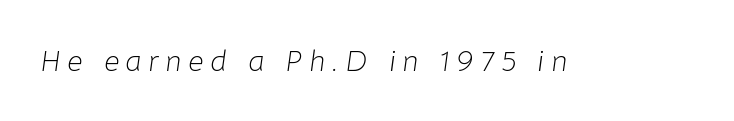
The image shows 30 px light type, italic (leaning right); set unusually wide letter spacing (+0.23 em), not underlined; low stroke contrast and a medium x-height.
